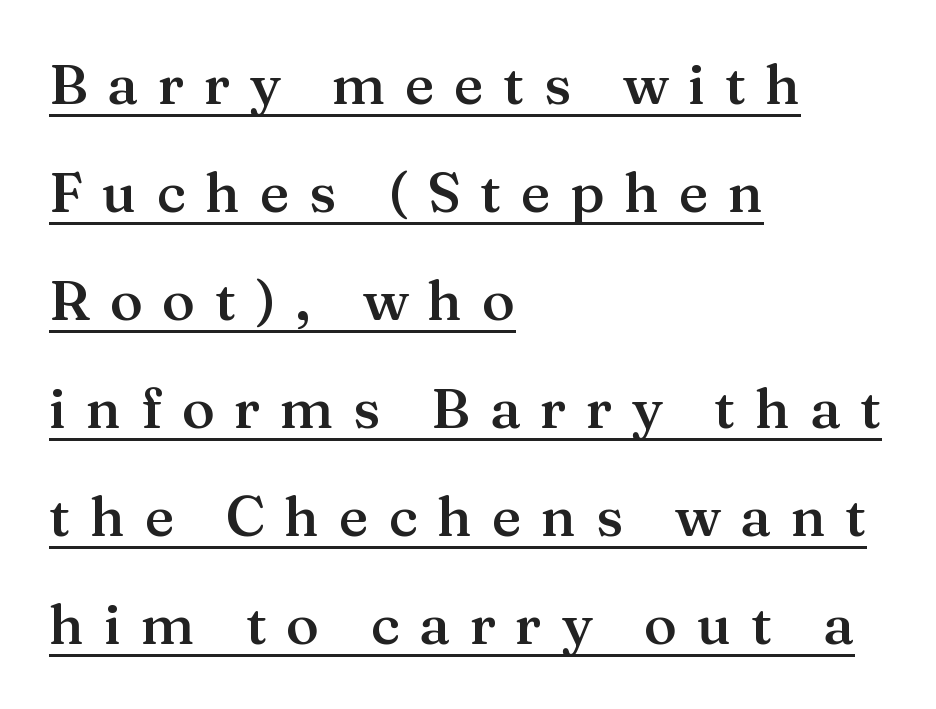
Q: Is the text bold? A: Semi-bold.
Q: Is the text italic (slanted)? A: No, it is upright.
Q: Is the typeface a serif or a sans-serif typeface? A: Serif.
Q: Is the text underlined? A: Yes.
Q: How is the paragraph aligned? A: Left-aligned.
Q: Is the spacing between letters normal or unusually wide? A: Unusually wide.
Q: Is the spacing between lines tight, normal or loose? A: Loose.
Q: Width (condensed, normal, or wide)? A: Normal.
Q: Stroke contrast? A: Medium.
Q: x-height? A: Medium.
Q: Monospaced? A: No.
